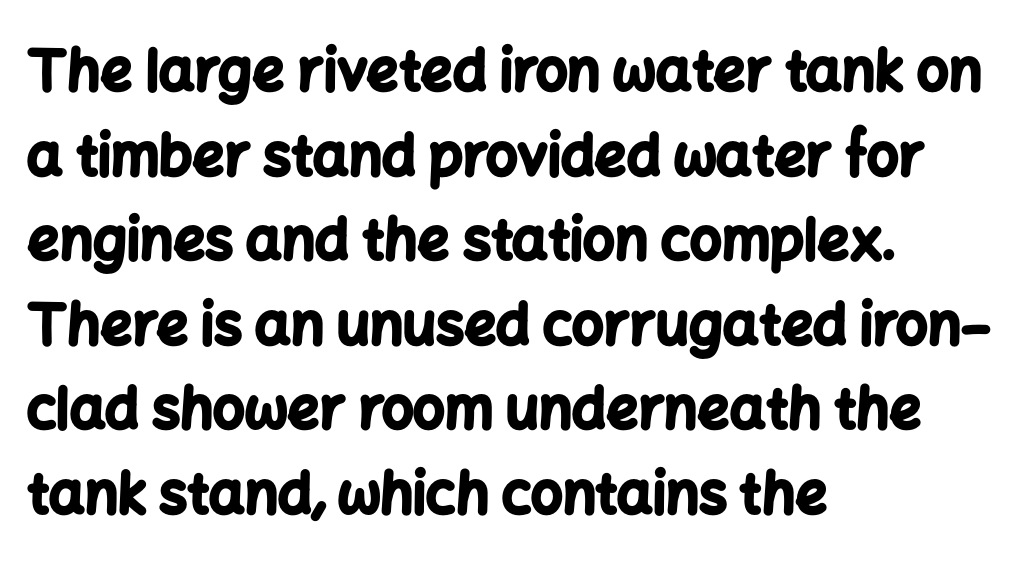
The image shows 56 px bold sans-serif type, upright; set left-aligned, normal line spacing (1.51x), normal letter spacing, not underlined; low stroke contrast and a medium x-height.
